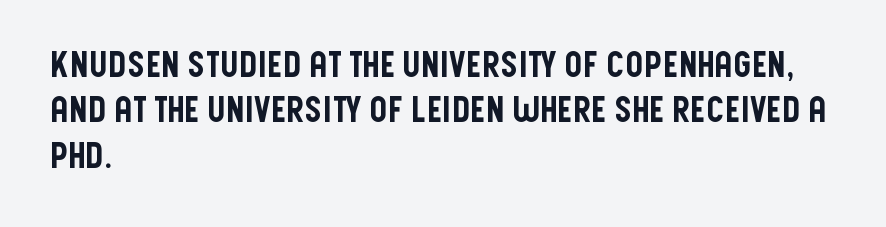
Line beginnings align vertically; line endings do not. Is there much room between lines? A standard amount, neither cramped nor airy. The letters stand upright; this is a roman face. This sample has the flowing, uneven cadence of proportional lettering. The face used here is rendered with its standard letterfit. Bare-footed words on every line.
